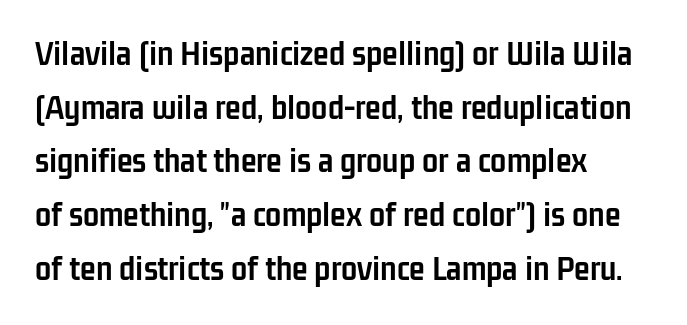
A roman cut, with each character standing at attention. Lines of text with bare space underneath. Here the designer chose a conventional face with non-uniform glyph widths. This rendering employs a face without finishing strokes, i.e., a sans-serif.
